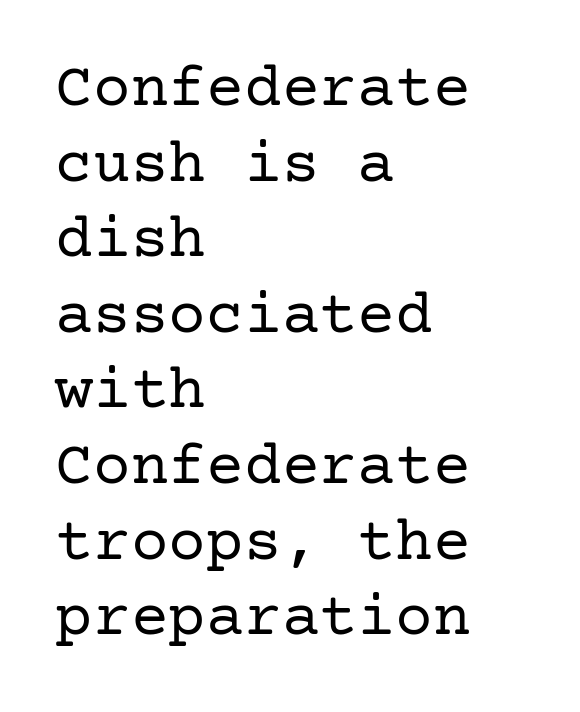
This is serif lettering, the kind often seen in printed books. Spacing between characters is what you'd get straight out of the box. Plain, unruled lines of type. Posture: vertical. Leftover space on each line is placed entirely after the last word.
